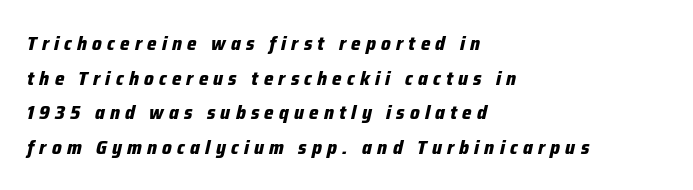
{"italic": "yes", "lean": "right", "slant_degrees": 12, "bold": "yes", "underline": "no", "align": "left", "line_spacing_ratio": 1.73, "letter_spacing": "wide", "letter_spacing_em": 0.26, "glyph_px": 20}
